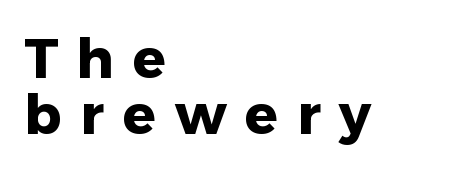
{"serif": "no", "italic": "no", "bold": "yes", "weight": "heavy", "width": "normal", "stroke_contrast": "low", "x_height": "medium", "monospaced": "no", "underline": "no", "align": "left", "line_spacing": "tight", "line_spacing_ratio": 1.01, "letter_spacing": "wide", "letter_spacing_em": 0.34, "glyph_px": 55}
